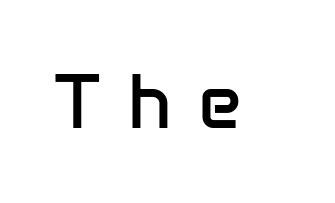
Q: Is the text bold? A: No.
Q: Is the text italic (slanted)? A: No, it is upright.
Q: Is the typeface a serif or a sans-serif typeface? A: Sans-serif.
Q: Is the text underlined? A: No.
Q: Is the spacing between letters normal or unusually wide? A: Unusually wide.
Q: Width (condensed, normal, or wide)? A: Normal.
Q: Stroke contrast? A: Low.
Q: x-height? A: Medium.
Q: Monospaced? A: No.
